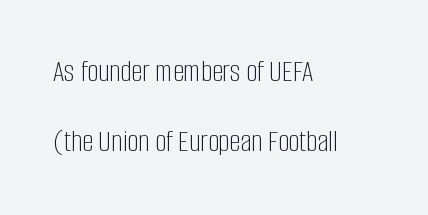
The image shows 31 px light, condensed sans-serif type, upright; set left-aligned, loose line spacing (2.26x), normal letter spacing, not underlined; low stroke contrast and a large x-height.
